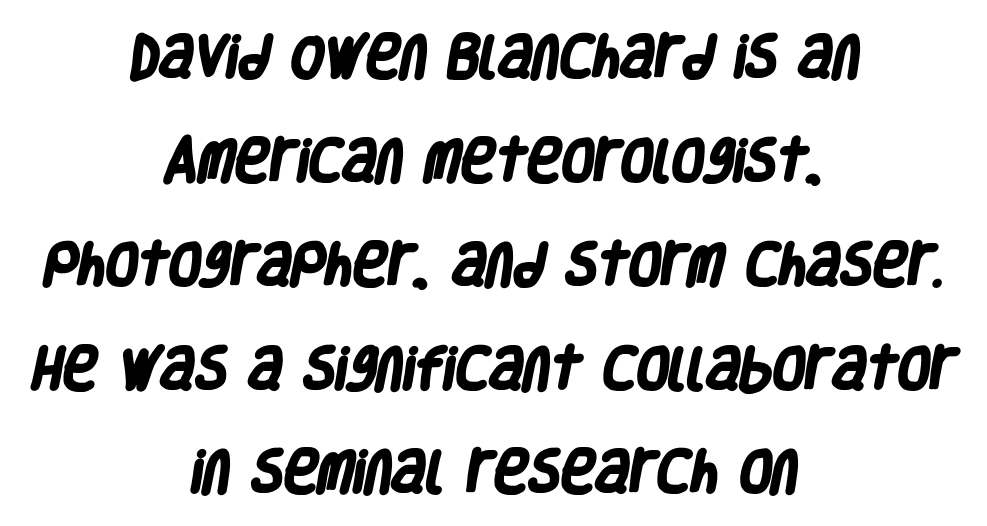
Q: Is the text bold? A: Yes.
Q: Is the typeface a serif or a sans-serif typeface? A: Sans-serif.
Q: Is the text underlined? A: No.
Q: How is the paragraph aligned? A: Centered.
Q: Is the spacing between letters normal or unusually wide? A: Normal.
Q: Is the spacing between lines tight, normal or loose? A: Loose.
Q: Width (condensed, normal, or wide)? A: Condensed.
Q: Stroke contrast? A: Low.
Q: x-height? A: Large.
Q: Monospaced? A: No.
